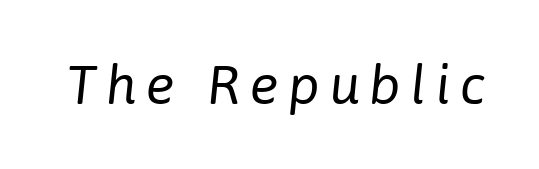
The image shows 54 px regular-weight type, italic (leaning right); set not underlined; low stroke contrast and a medium x-height.
